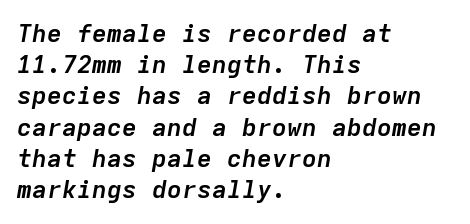
Q: Is the text bold? A: Yes.
Q: Is the text italic (slanted)? A: Yes, it leans right by about 9 degrees.
Q: Is the text underlined? A: No.
Q: How is the paragraph aligned? A: Left-aligned.
Q: Is the spacing between letters normal or unusually wide? A: Normal.
Q: Is the spacing between lines tight, normal or loose? A: Normal.
